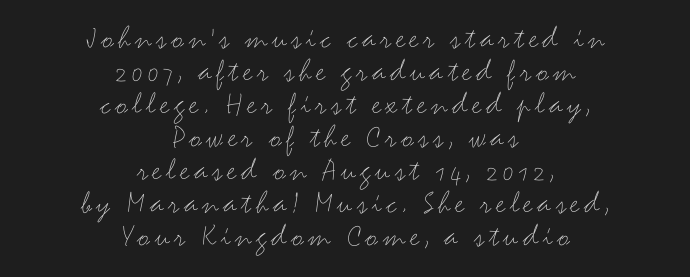
Typeset on center — no edge is straight. This is sans-serif lettering, the kind often seen on screens and signage. The font is comparable to plain body text, perhaps lighter. A typesetter would call this proportional, since set widths differ per character. Honestly, there is no underline to notice here at all.
